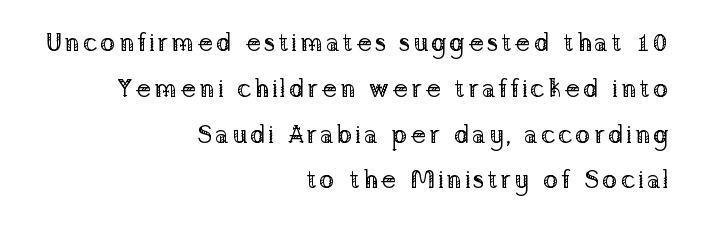
{"italic": "no", "bold": "no", "underline": "no", "align": "right", "line_spacing_ratio": 1.76, "glyph_px": 26}
